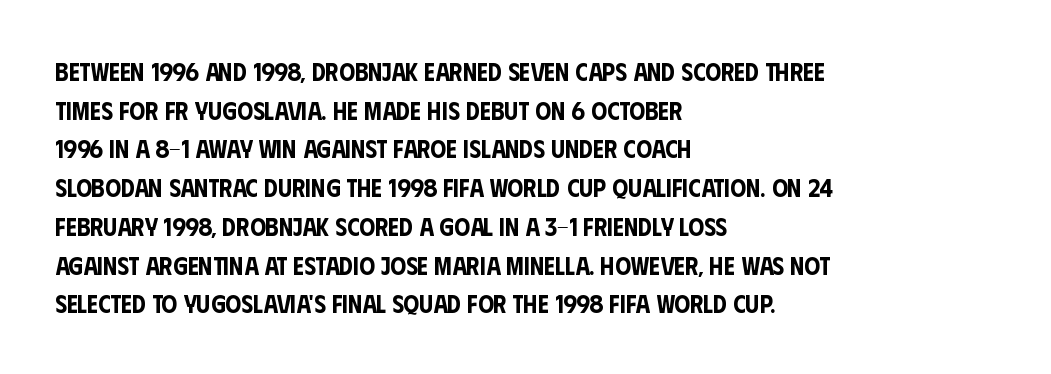
{"italic": "no", "underline": "no", "align": "left", "line_spacing": "normal", "line_spacing_ratio": 1.55, "letter_spacing": "normal", "letter_spacing_em": 0.0, "glyph_px": 25}
